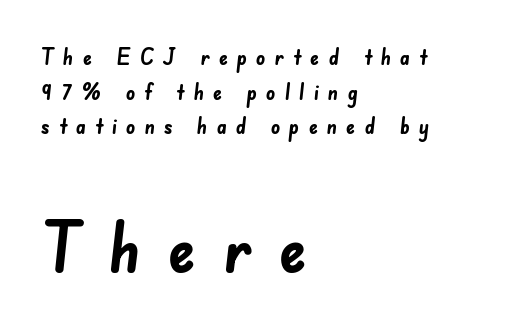
The image shows 70 px semibold sans-serif type; set left-aligned, normal line spacing (1.51x), unusually wide letter spacing (+0.38 em), not underlined; the second (bottom) block is 3.04x larger; low stroke contrast and a small x-height.
